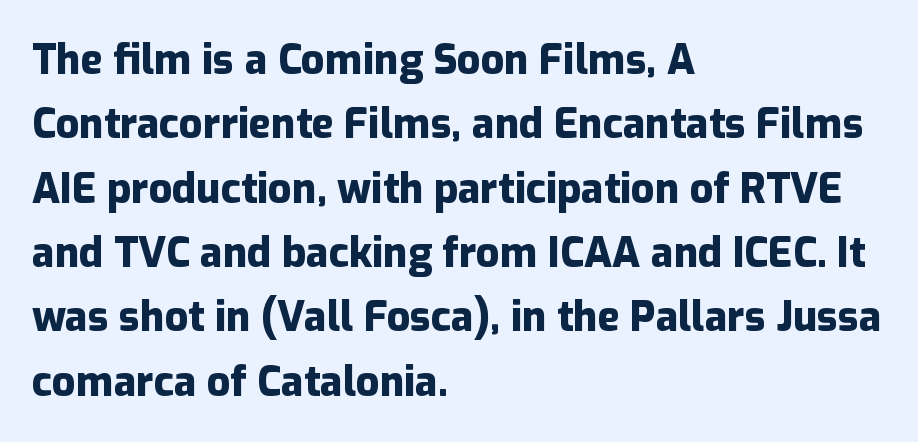
The image shows 41 px heavy sans-serif type, upright; set left-aligned, normal line spacing (1.57x), normal letter spacing, not underlined; low stroke contrast and a medium x-height.
